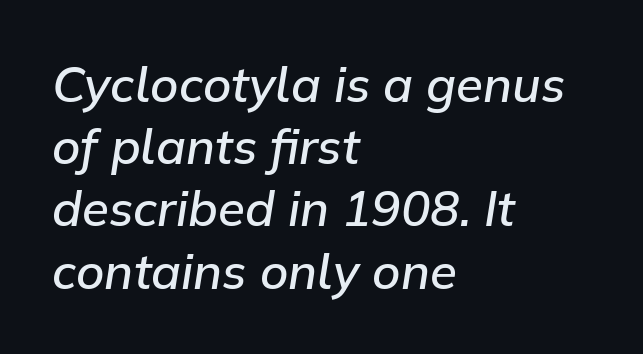
The image shows 49 px semibold type, italic (leaning right); set left-aligned, normal line spacing (1.27x), normal letter spacing, not underlined; low stroke contrast and a medium x-height.
